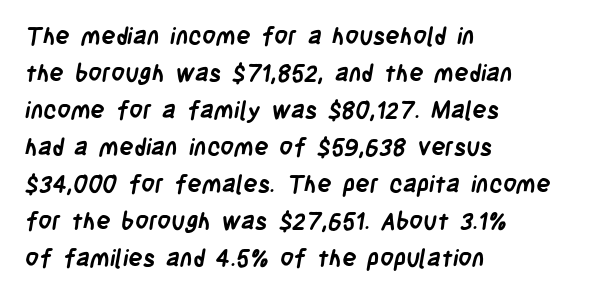
The image shows 24 px bold type; set left-aligned, normal line spacing (1.54x), normal letter spacing, not underlined.
